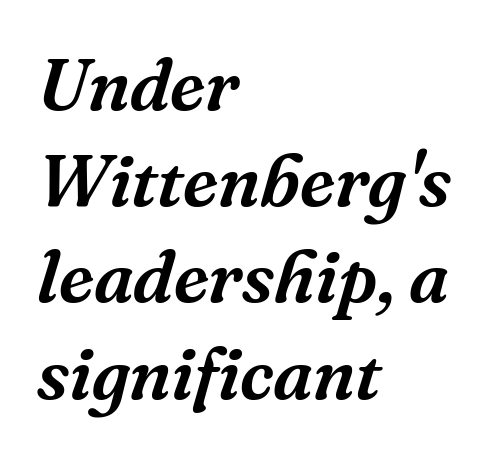
Rule under the text: the space is simply empty. Do the characters align in a grid? No, the font is proportional. The lettering tilts uniformly, giving the passage an italic look. A serif font was chosen for this passage. This block has exactly the height ordinary leading produces. Short note: letters normally spaced.
